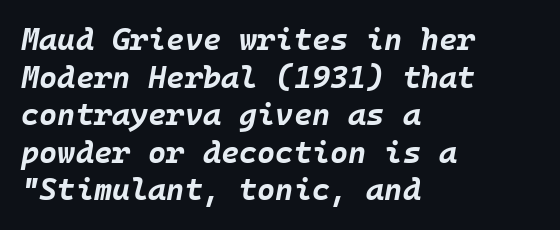
Q: Is the text bold? A: Yes.
Q: Is the text italic (slanted)? A: Yes, it leans right by about 10 degrees.
Q: Is the text underlined? A: No.
Q: How is the paragraph aligned? A: Left-aligned.
Q: Is the spacing between letters normal or unusually wide? A: Normal.
Q: Width (condensed, normal, or wide)? A: Normal.
Q: Stroke contrast? A: Low.
Q: x-height? A: Large.
